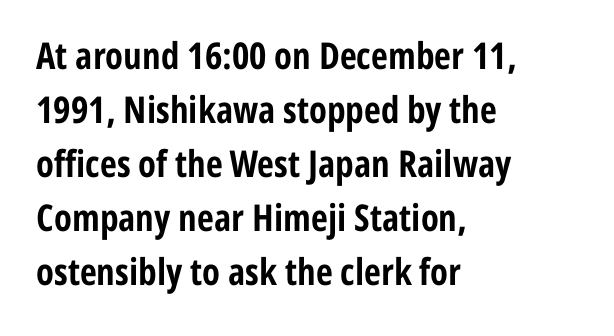
Q: Is the text bold? A: Yes.
Q: Is the text italic (slanted)? A: No, it is upright.
Q: Is the typeface a serif or a sans-serif typeface? A: Sans-serif.
Q: Is the text underlined? A: No.
Q: How is the paragraph aligned? A: Left-aligned.
Q: Is the spacing between letters normal or unusually wide? A: Normal.
Q: Is the spacing between lines tight, normal or loose? A: Normal.
Q: Width (condensed, normal, or wide)? A: Condensed.
Q: Stroke contrast? A: Low.
Q: x-height? A: Medium.
Q: Monospaced? A: No.
